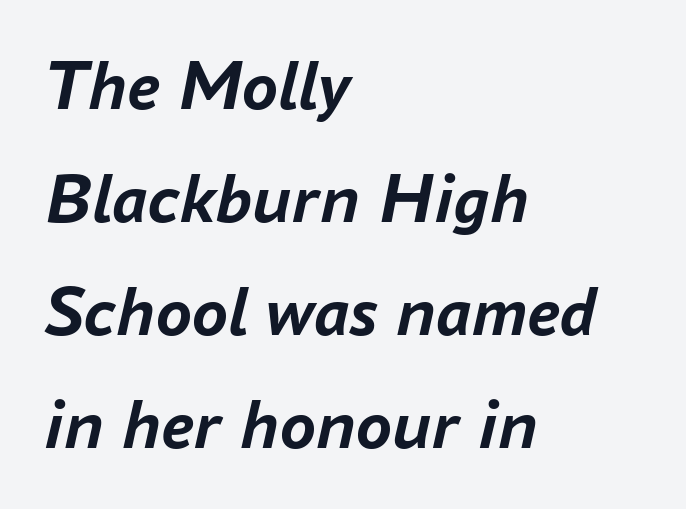
The image shows 72 px semibold type, italic (leaning right); set left-aligned, normal line spacing (1.57x), normal letter spacing, not underlined; low stroke contrast and a medium x-height.
